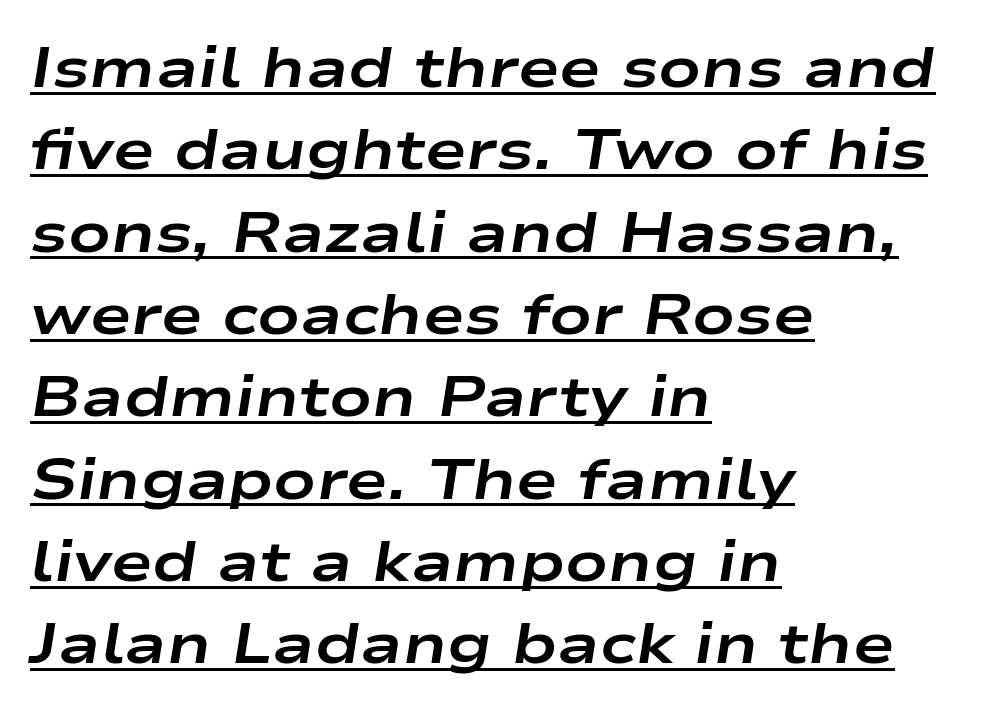
The image shows 56 px bold, wide type, italic (leaning right); set left-aligned, normal line spacing (1.47x), normal letter spacing, underlined; low stroke contrast and a medium x-height.
